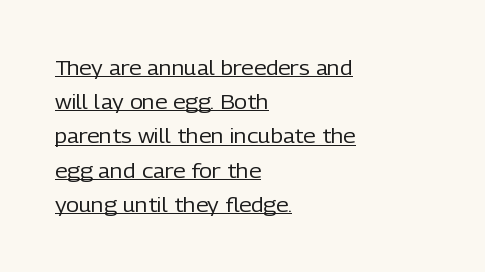
Q: Is the text bold? A: No.
Q: Is the text italic (slanted)? A: No, it is upright.
Q: Is the text underlined? A: Yes.
Q: How is the paragraph aligned? A: Left-aligned.
Q: Is the spacing between letters normal or unusually wide? A: Normal.
